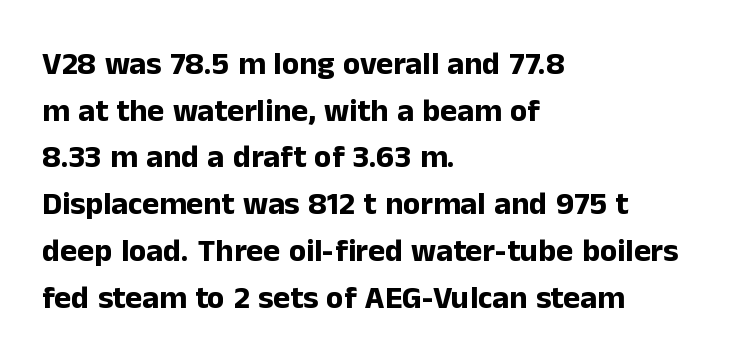
{"serif": "no", "italic": "no", "bold": "yes", "weight": "bold", "width": "normal", "stroke_contrast": "low", "x_height": "medium", "monospaced": "no", "underline": "no", "align": "left", "line_spacing": "normal", "line_spacing_ratio": 1.46, "letter_spacing": "normal", "letter_spacing_em": 0.0, "glyph_px": 32}
